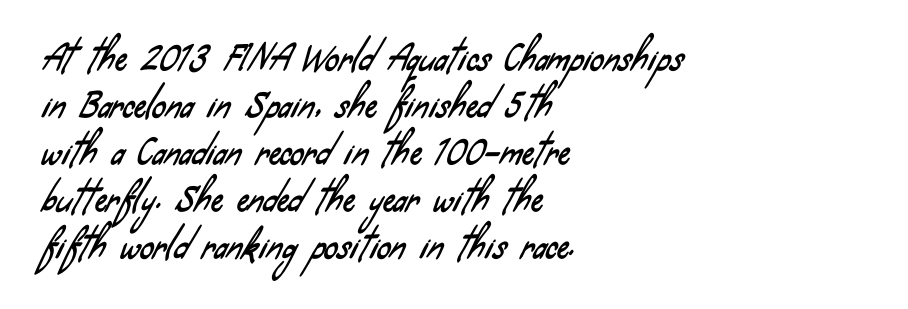
{"serif": "no", "width": "condensed", "stroke_contrast": "low", "x_height": "small", "monospaced": "no", "underline": "no", "align": "left", "line_spacing": "normal", "line_spacing_ratio": 1.38, "letter_spacing": "normal", "letter_spacing_em": 0.0, "glyph_px": 34}
